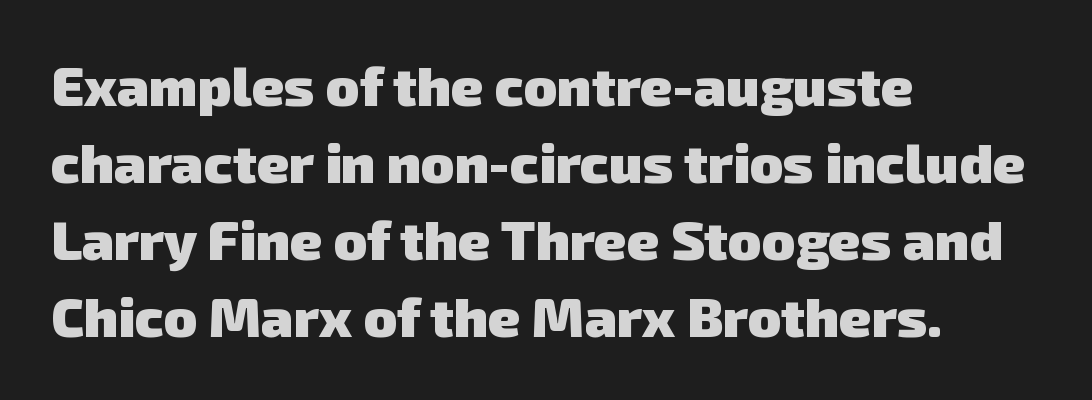
The font is running at its bold setting. Tracking value appears to be zero — textbook default spacing. Anything drawn beneath the words? Only blank space. The face used here is proportionally spaced, like ordinary book or web type. Are there feet on the stems? There aren't — it's a sans.
